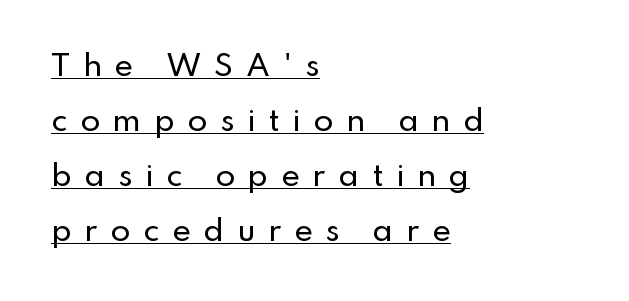
The image shows 29 px sans-serif type, upright; set left-aligned, loose line spacing (1.9x), unusually wide letter spacing (+0.43 em), underlined; low stroke contrast and a small x-height.
